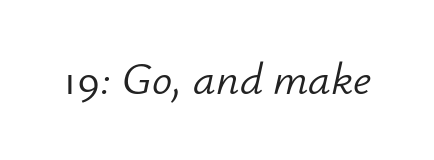
No extra ink here — the face is not bold. Every character sits at an angle, as italics do. Spacing verdict: proportional, widths tailored to each character. Tracking here is standard; glyphs follow each other at the usual distance. Only glyphs here, with clear space below each row.
